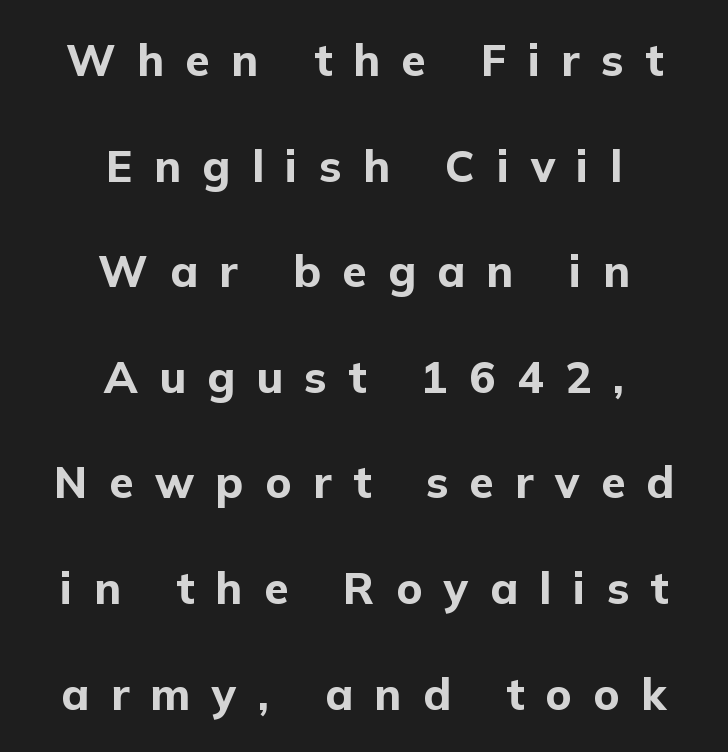
The image shows 44 px bold sans-serif type, upright; set centered, loose line spacing (2.4x), unusually wide letter spacing (+0.49 em), not underlined; low stroke contrast and a medium x-height.
